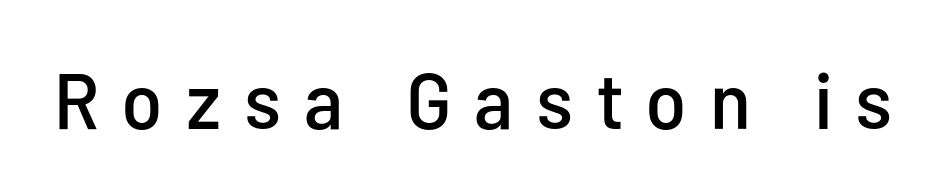
Look at the bottom of the vertical strokes: they stop flat, with no serifs. A roman cut, with each character standing at attention. Decoration check: the copy has no underline. This sample uses expanded letter spacing, leaving extra air between glyphs.
